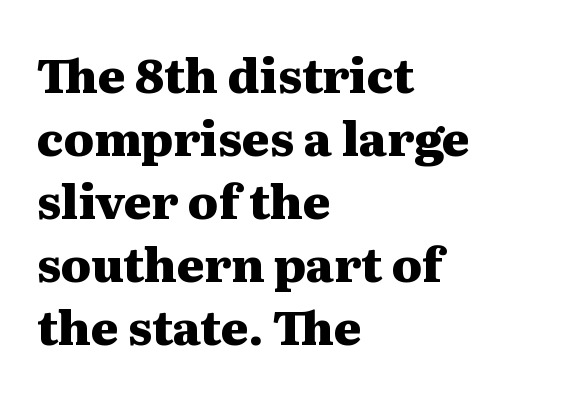
The image shows 47 px heavy, wide serif type, upright; set left-aligned, normal line spacing (1.34x), normal letter spacing, not underlined; medium stroke contrast and a medium x-height.
